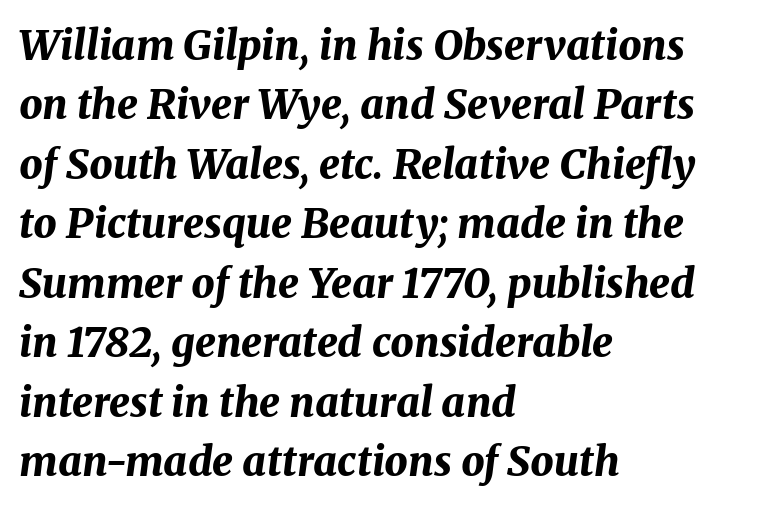
Its strokes are broad and dark, the hallmark of bold type. Looking at the ascenders, they clearly lean. Is the block centered? No — it sits flush against the left margin. Leading: standard. Does extra space separate the letters? No, they use regular spacing. Spacing verdict: proportional, widths tailored to each character.
